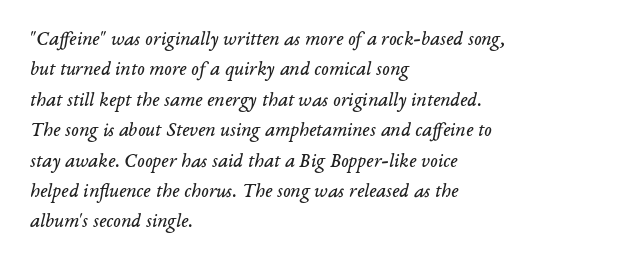
The image shows 20 px text type, italic (leaning right); set left-aligned, normal line spacing (1.52x), normal letter spacing, not underlined.
